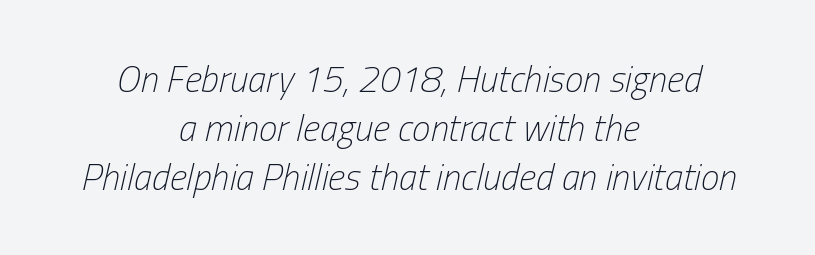
Q: Is the text bold? A: No.
Q: Is the text italic (slanted)? A: Yes, it leans right by about 13 degrees.
Q: Is the text underlined? A: No.
Q: How is the paragraph aligned? A: Centered.
Q: Is the spacing between letters normal or unusually wide? A: Normal.
Q: Is the spacing between lines tight, normal or loose? A: Normal.
Q: Width (condensed, normal, or wide)? A: Condensed.
Q: Stroke contrast? A: Low.
Q: x-height? A: Medium.
Q: Monospaced? A: No.
